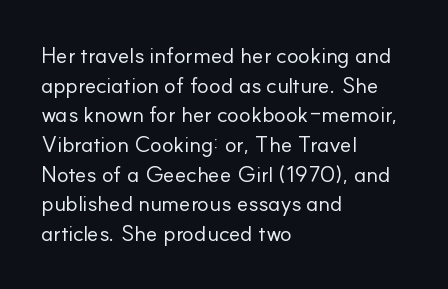
Unmarked baselines from the first word to the last. The designer left line spacing at the default. The rendering anchors every line to the left-hand side. The gaps between neighbouring characters are ordinary and unremarkable. The type sits square on the baseline with zero lean.
